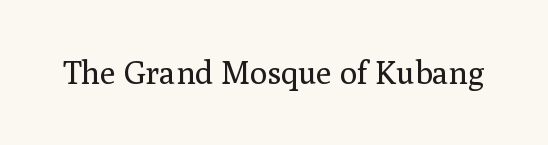
Has an underline been added? It has not. This sample has the flowing, uneven cadence of proportional lettering. No italicization has been applied; the sample stays upright. Serif or sans? Serif — the stroke terminals have little feet. Ink coverage per letter is moderate at most. How are the letters spaced? Ordinarily, with no added tracking.
